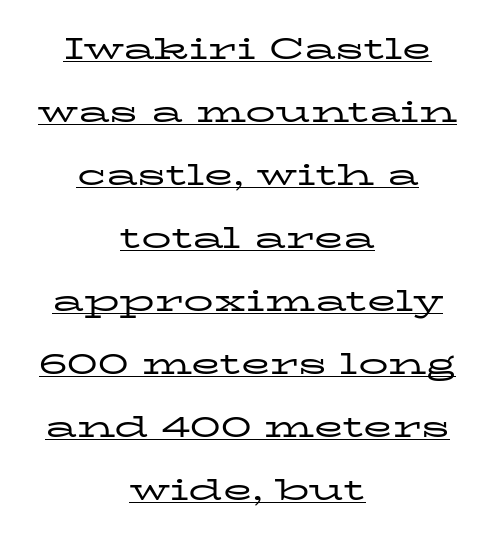
{"serif": "yes", "italic": "no", "bold": "no", "weight": "regular", "width": "wide", "stroke_contrast": "low", "x_height": "medium", "monospaced": "no", "underline": "yes", "align": "center", "line_spacing": "loose", "line_spacing_ratio": 2.1, "letter_spacing": "normal", "letter_spacing_em": 0.0, "glyph_px": 30}
